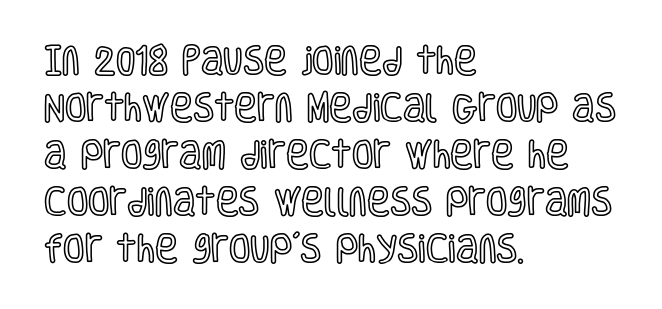
Character widths vary here, with narrow letters taking less room than wide ones. Caption: multi-line text, flush left, ragged right. The gaps between neighbouring characters are ordinary and unremarkable. The specimen reads as upright at a glance.
